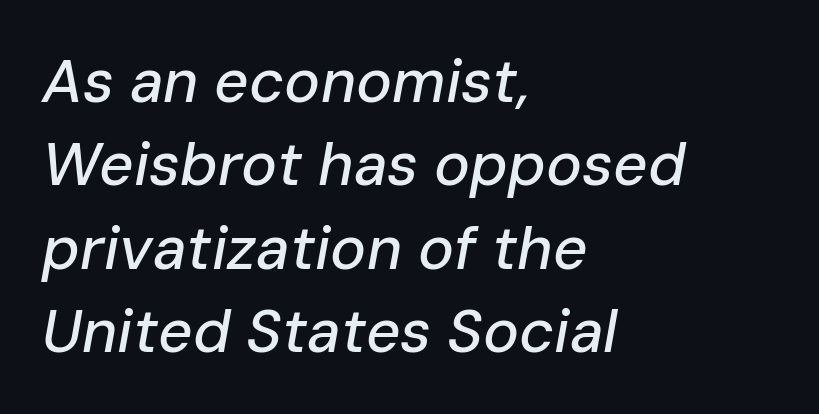
Q: Is the text italic (slanted)? A: Yes, it leans right by about 10 degrees.
Q: Is the text underlined? A: No.
Q: How is the paragraph aligned? A: Left-aligned.
Q: Is the spacing between letters normal or unusually wide? A: Normal.
Q: Is the spacing between lines tight, normal or loose? A: Normal.
Q: Width (condensed, normal, or wide)? A: Normal.
Q: Stroke contrast? A: Low.
Q: x-height? A: Medium.
Q: Monospaced? A: No.
